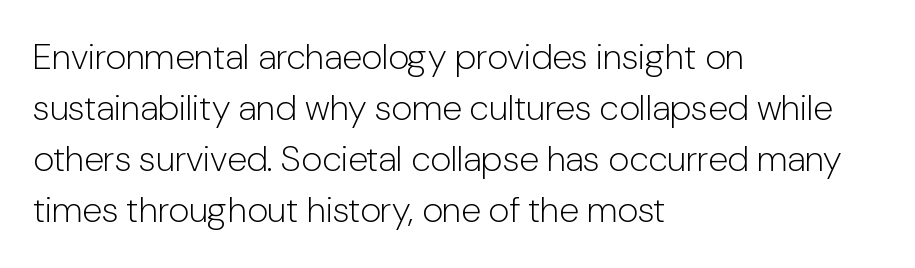
The image shows 36 px light sans-serif type, upright; set left-aligned, normal line spacing (1.42x), normal letter spacing, not underlined; low stroke contrast and a medium x-height.
